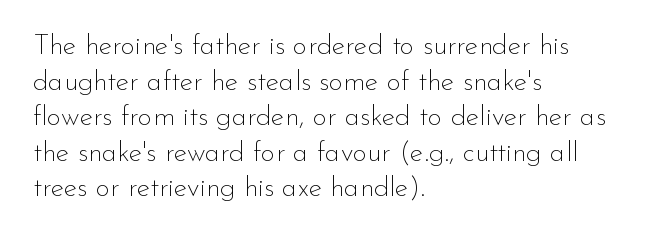
{"serif": "no", "italic": "no", "bold": "no", "weight": "thin", "width": "normal", "stroke_contrast": "low", "x_height": "small", "monospaced": "no", "underline": "no", "align": "left", "line_spacing": "normal", "line_spacing_ratio": 1.27, "letter_spacing": "normal", "letter_spacing_em": 0.0, "glyph_px": 28}
